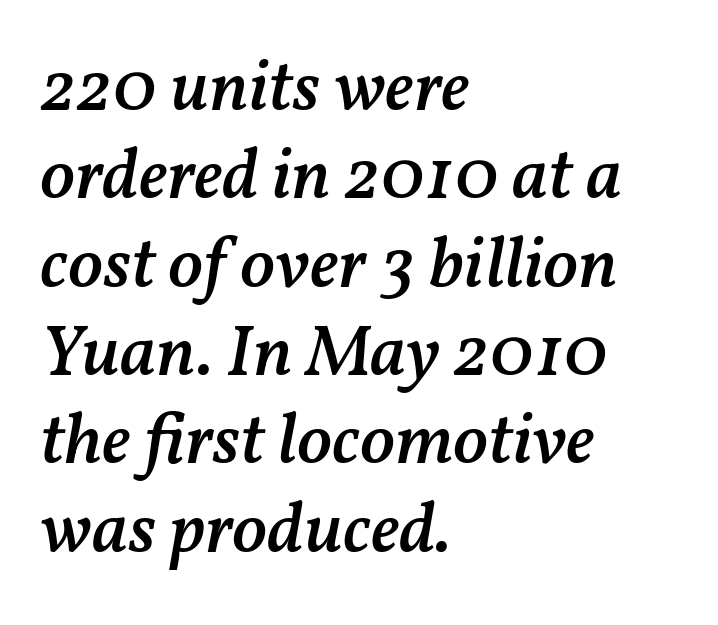
Q: Is the text bold? A: Semi-bold.
Q: Is the text italic (slanted)? A: Yes, it leans right by about 11 degrees.
Q: Is the text underlined? A: No.
Q: How is the paragraph aligned? A: Left-aligned.
Q: Is the spacing between letters normal or unusually wide? A: Normal.
Q: Width (condensed, normal, or wide)? A: Normal.
Q: Stroke contrast? A: Medium.
Q: x-height? A: Medium.
Q: Monospaced? A: No.
